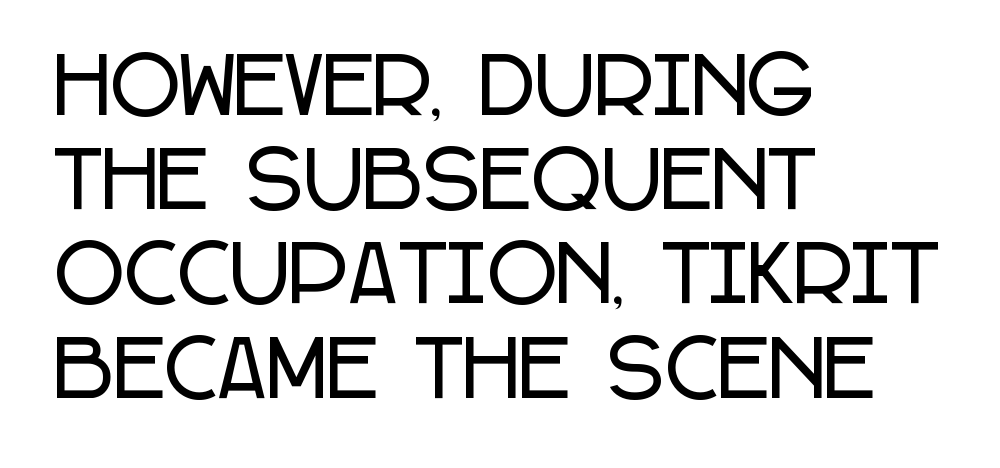
The image shows 76 px condensed sans-serif type, upright; set left-aligned, line spacing 1.24x, normal letter spacing, not underlined; low stroke contrast and a large x-height.
